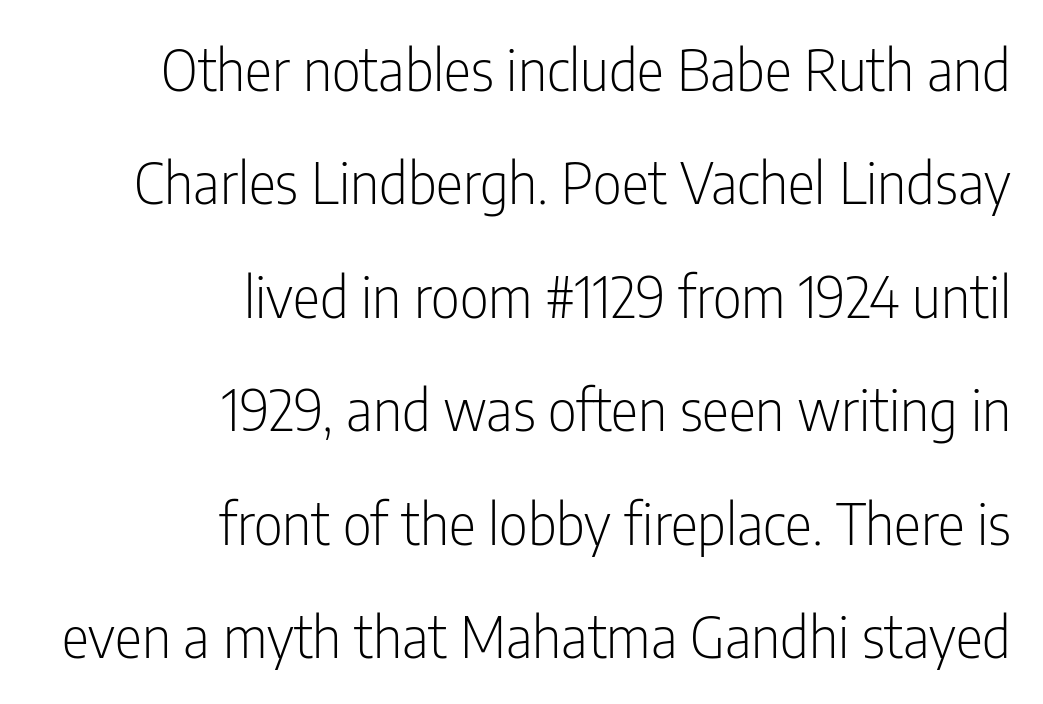
Q: Is the text bold? A: No.
Q: Is the text italic (slanted)? A: No, it is upright.
Q: Is the typeface a serif or a sans-serif typeface? A: Sans-serif.
Q: Is the text underlined? A: No.
Q: How is the paragraph aligned? A: Right-aligned.
Q: Is the spacing between letters normal or unusually wide? A: Normal.
Q: Is the spacing between lines tight, normal or loose? A: Loose.
Q: Width (condensed, normal, or wide)? A: Condensed.
Q: Stroke contrast? A: Low.
Q: x-height? A: Medium.
Q: Monospaced? A: No.
